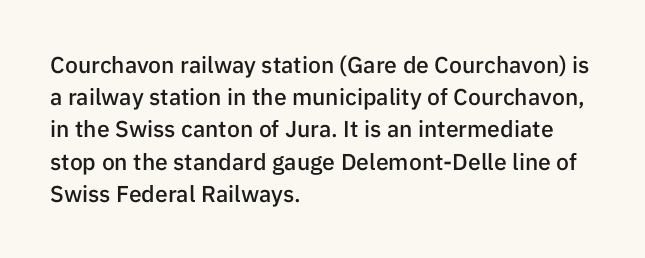
The image shows 23 px text type, upright; set left-aligned, normal line spacing (1.4x), normal letter spacing, not underlined.
